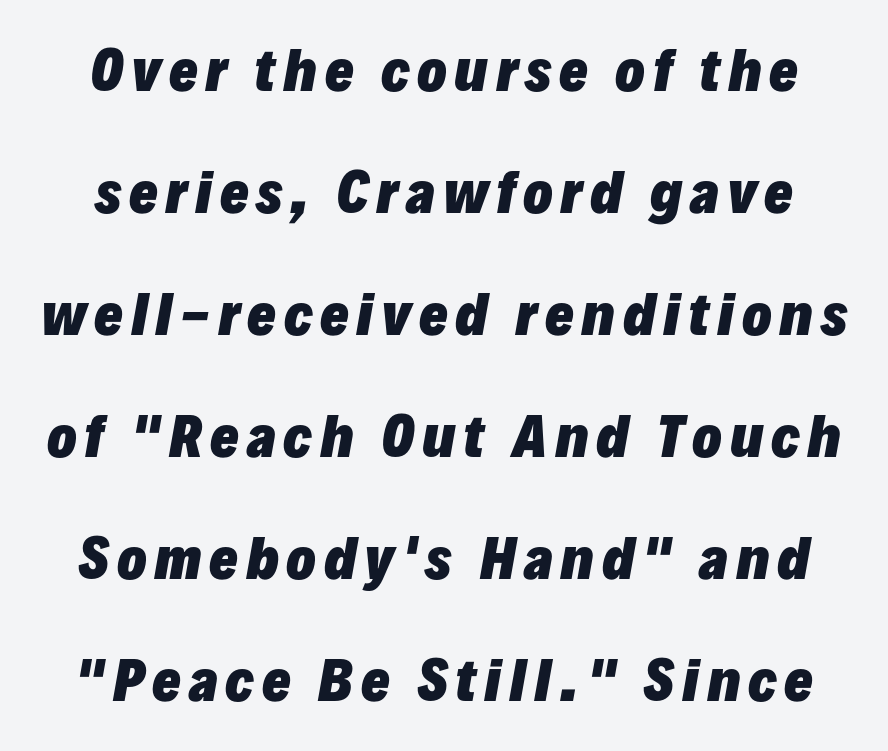
Q: Is the text bold? A: Yes.
Q: Is the text italic (slanted)? A: Yes, it leans right by about 10 degrees.
Q: Is the text underlined? A: No.
Q: Is the spacing between lines tight, normal or loose? A: Loose.
Q: Width (condensed, normal, or wide)? A: Normal.
Q: Stroke contrast? A: Low.
Q: x-height? A: Medium.
Q: Monospaced? A: No.
